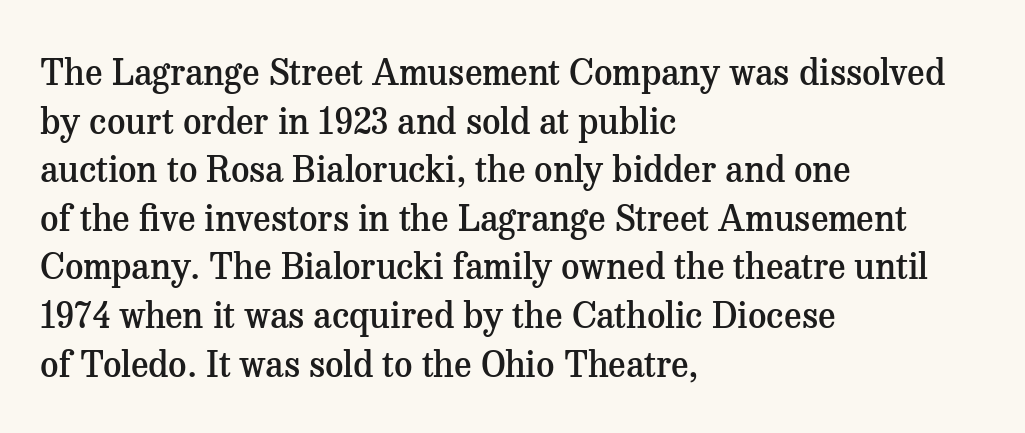
{"serif": "yes", "italic": "no", "bold": "semi", "weight": "semibold", "width": "normal", "stroke_contrast": "medium", "x_height": "medium", "monospaced": "no", "underline": "no", "align": "left", "line_spacing": "normal", "line_spacing_ratio": 1.35, "letter_spacing": "normal", "letter_spacing_em": 0.0, "glyph_px": 36}
